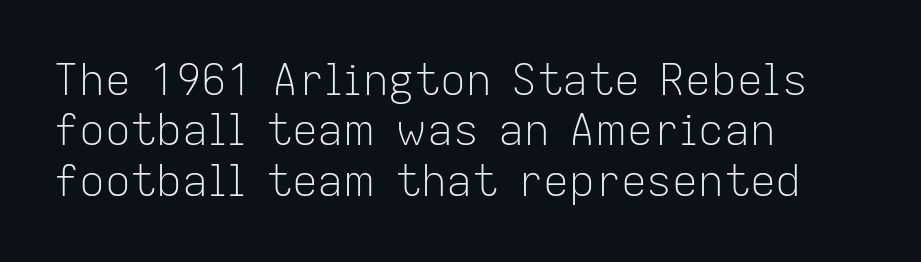
{"serif": "no", "italic": "no", "bold": "no", "weight": "light", "width": "normal", "stroke_contrast": "low", "x_height": "medium", "monospaced": "no", "underline": "no", "align": "left", "line_spacing_ratio": 1.17, "letter_spacing": "normal", "letter_spacing_em": 0.0, "glyph_px": 43}
